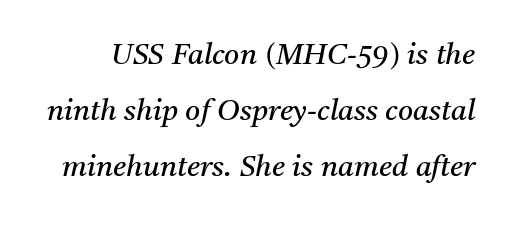
The strokes are not fattened; the text isn't bold. The specimen omits any rule beneath the text block's lines. Style check: oblique. Vertically, the passage feels expansive, rows floating well apart. The type is set solid horizontally, with unmodified tracking. Serif or sans? Serif — the stroke terminals have little feet.
